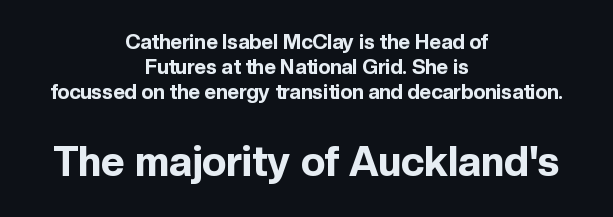
The image shows 41 px bold sans-serif type, upright; set centered, line spacing 1.24x, normal letter spacing, not underlined; the second (bottom) block is 2.05x larger; a medium x-height.
